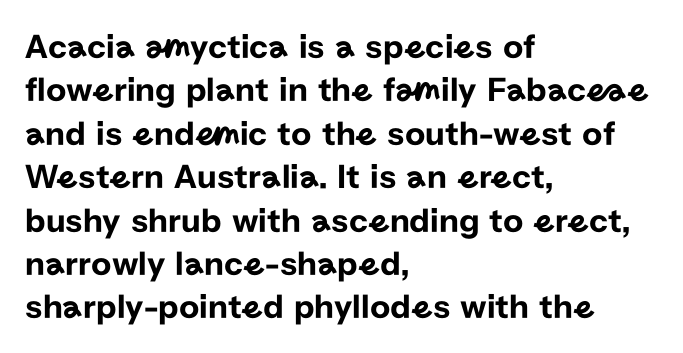
Q: Is the text italic (slanted)? A: No, it is upright.
Q: Is the typeface a serif or a sans-serif typeface? A: Sans-serif.
Q: Is the text underlined? A: No.
Q: How is the paragraph aligned? A: Left-aligned.
Q: Is the spacing between letters normal or unusually wide? A: Normal.
Q: Width (condensed, normal, or wide)? A: Normal.
Q: Stroke contrast? A: Low.
Q: x-height? A: Medium.
Q: Monospaced? A: No.
